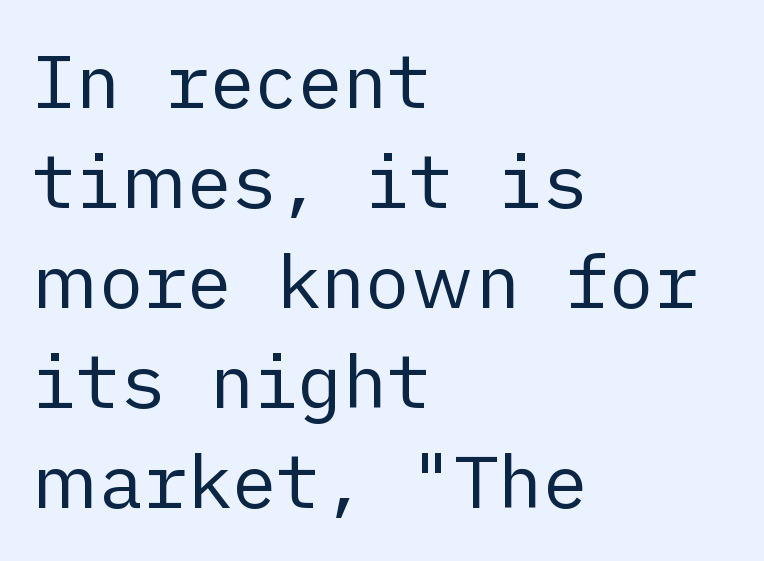
{"serif": "no", "italic": "no", "bold": "no", "weight": "regular", "width": "normal", "stroke_contrast": "low", "x_height": "medium", "underline": "no", "align": "left", "line_spacing": "normal", "line_spacing_ratio": 1.35, "letter_spacing": "normal", "letter_spacing_em": 0.0, "glyph_px": 74}
